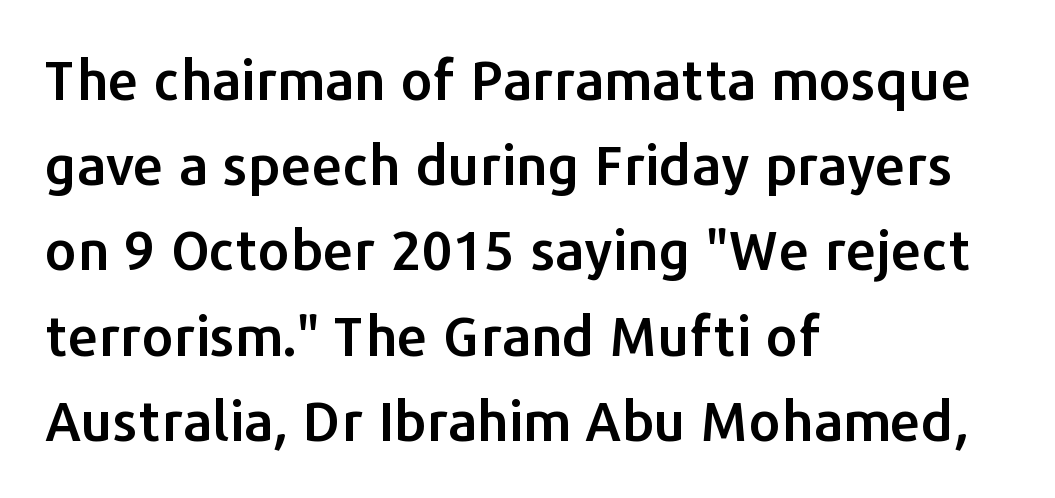
{"serif": "no", "italic": "no", "width": "normal", "stroke_contrast": "low", "x_height": "medium", "monospaced": "no", "underline": "no", "align": "left", "line_spacing": "normal", "line_spacing_ratio": 1.55, "letter_spacing": "normal", "letter_spacing_em": 0.0, "glyph_px": 55}
